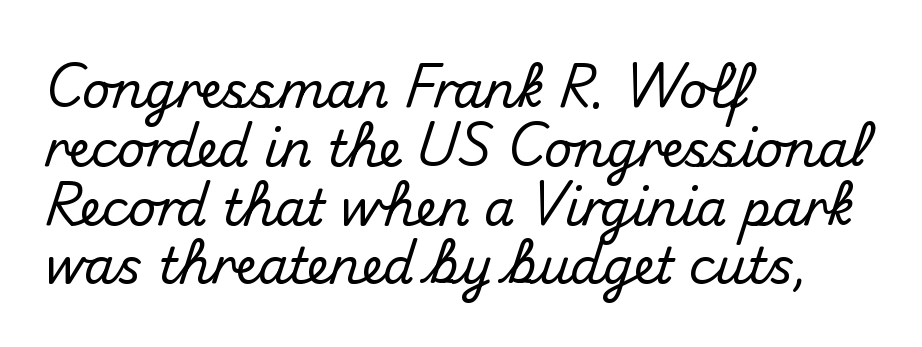
The image shows 49 px sans-serif type; set left-aligned, line spacing 1.2x, normal letter spacing, not underlined; medium stroke contrast and a small x-height.
